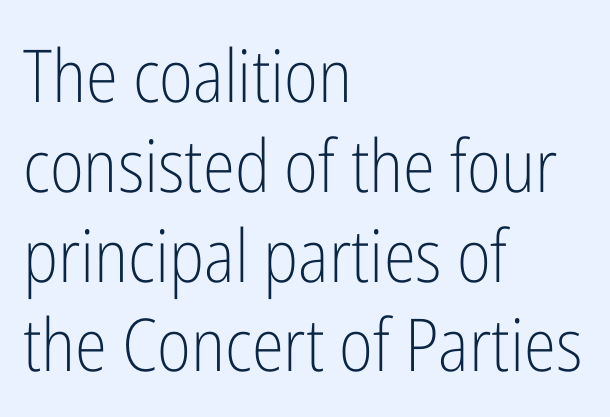
Q: Is the text bold? A: No.
Q: Is the text italic (slanted)? A: No, it is upright.
Q: Is the typeface a serif or a sans-serif typeface? A: Sans-serif.
Q: Is the text underlined? A: No.
Q: How is the paragraph aligned? A: Left-aligned.
Q: Is the spacing between letters normal or unusually wide? A: Normal.
Q: Width (condensed, normal, or wide)? A: Condensed.
Q: Stroke contrast? A: Low.
Q: x-height? A: Medium.
Q: Monospaced? A: No.
